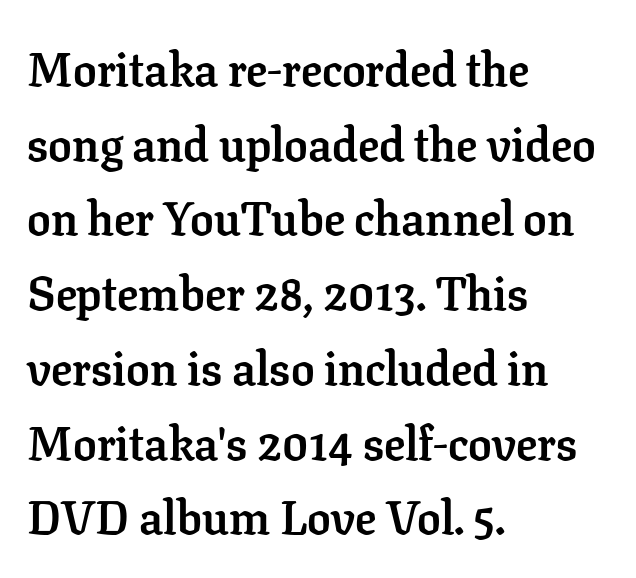
Q: Is the text bold? A: Yes.
Q: Is the text italic (slanted)? A: No, it is upright.
Q: Is the typeface a serif or a sans-serif typeface? A: Serif.
Q: Is the text underlined? A: No.
Q: How is the paragraph aligned? A: Left-aligned.
Q: Is the spacing between letters normal or unusually wide? A: Normal.
Q: Is the spacing between lines tight, normal or loose? A: Normal.
Q: Width (condensed, normal, or wide)? A: Normal.
Q: Stroke contrast? A: Low.
Q: x-height? A: Medium.
Q: Monospaced? A: No.
